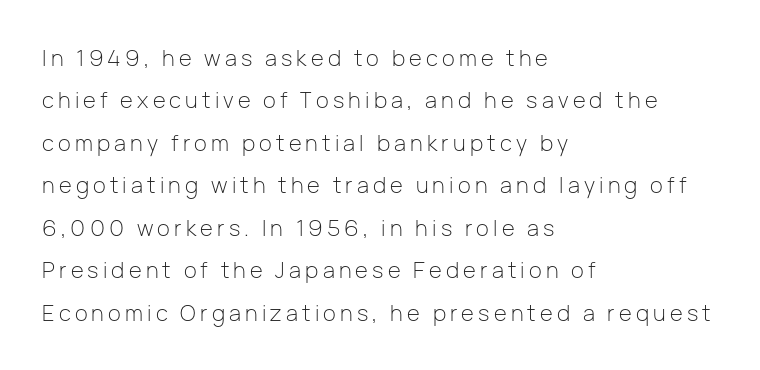
{"italic": "no", "bold": "no", "underline": "no", "align": "left", "line_spacing": "loose", "line_spacing_ratio": 1.93, "glyph_px": 22}
